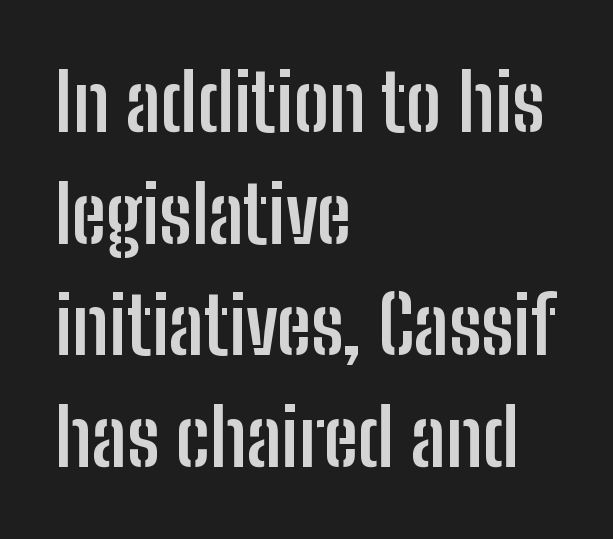
The font family rendered here belongs to the sans-serif group. Compared with typical paragraphs, the rows here are spaced about the same. This rendering uses left alignment, leaving the right contour irregular. Looks like regular typesetting: each glyph gets only the width it needs. The letters stand upright; this is a roman face.
